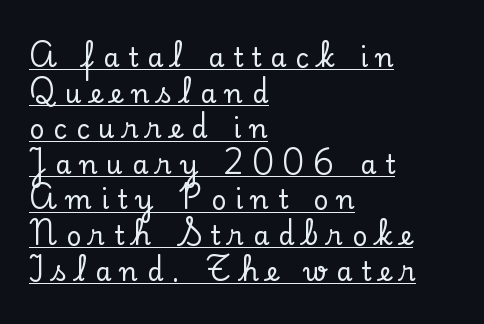
{"italic": "no", "underline": "yes", "align": "left", "line_spacing": "normal", "line_spacing_ratio": 1.37, "letter_spacing": "wide", "letter_spacing_em": 0.34, "glyph_px": 26}
